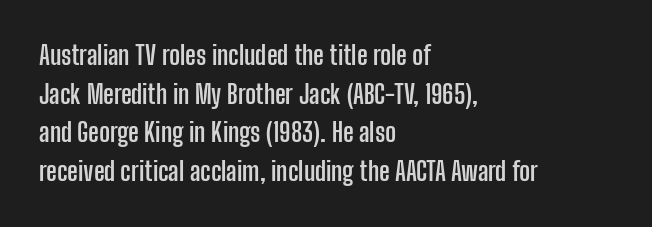
Leading: standard. Glyph-to-glyph distance matches everyday printed text. The face used here has the dense, thick strokes of a bold. These lines stack with their left ends in a neat column.
